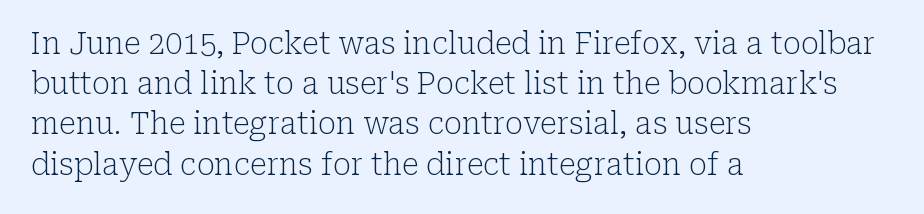
{"serif": "yes", "italic": "no", "bold": "no", "weight": "light", "width": "normal", "stroke_contrast": "low", "x_height": "medium", "monospaced": "no", "underline": "no", "align": "left", "line_spacing": "normal", "line_spacing_ratio": 1.34, "letter_spacing": "normal", "letter_spacing_em": 0.0, "glyph_px": 30}
